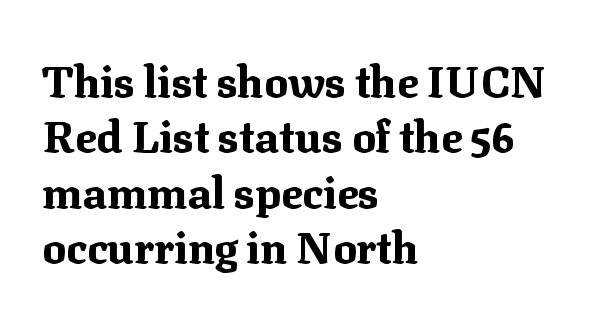
Q: Is the text bold? A: Yes.
Q: Is the text italic (slanted)? A: No, it is upright.
Q: Is the typeface a serif or a sans-serif typeface? A: Serif.
Q: Is the text underlined? A: No.
Q: How is the paragraph aligned? A: Left-aligned.
Q: Is the spacing between letters normal or unusually wide? A: Normal.
Q: Is the spacing between lines tight, normal or loose? A: Normal.
Q: Width (condensed, normal, or wide)? A: Normal.
Q: Stroke contrast? A: Medium.
Q: x-height? A: Medium.
Q: Monospaced? A: No.
